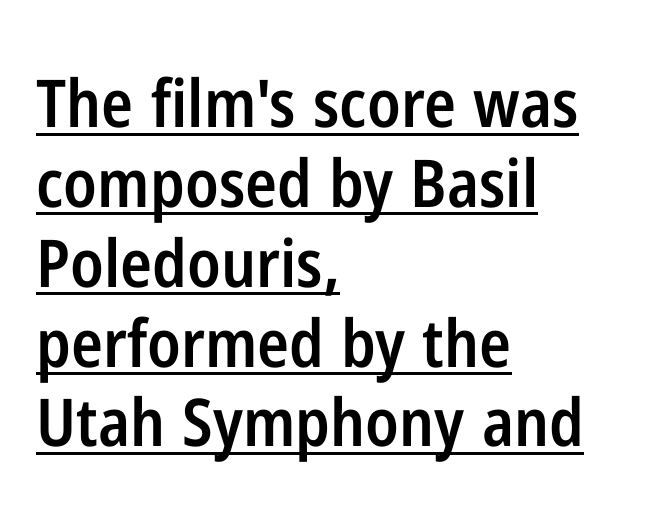
The image shows 66 px semibold, condensed sans-serif type, upright; set left-aligned, line spacing 1.21x, normal letter spacing, underlined; low stroke contrast and a medium x-height.
